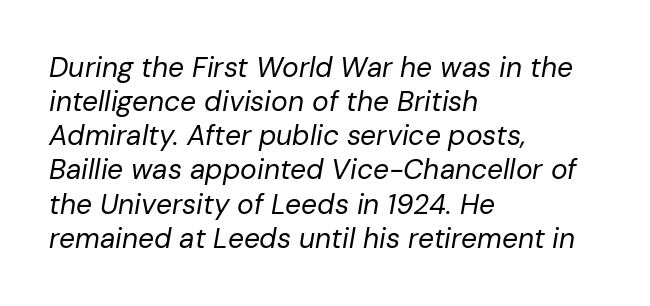
Q: Is the text bold? A: No.
Q: Is the text italic (slanted)? A: Yes, it leans right by about 10 degrees.
Q: Is the text underlined? A: No.
Q: How is the paragraph aligned? A: Left-aligned.
Q: Is the spacing between letters normal or unusually wide? A: Normal.
Q: Width (condensed, normal, or wide)? A: Normal.
Q: Stroke contrast? A: Low.
Q: x-height? A: Medium.
Q: Monospaced? A: No.
